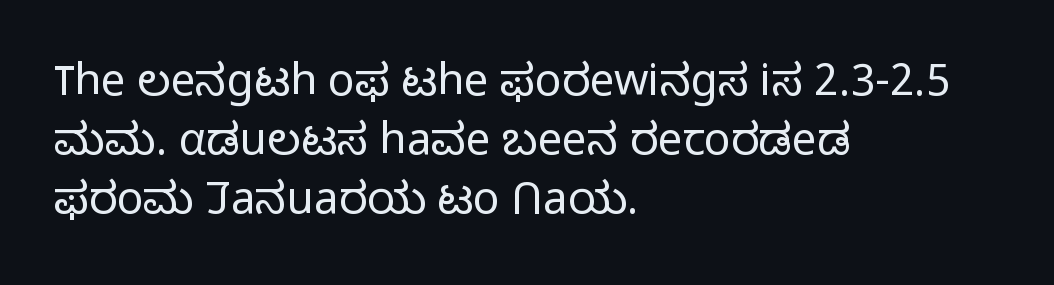
{"serif": "no", "italic": "no", "bold": "no", "weight": "light", "width": "normal", "stroke_contrast": "low", "x_height": "medium", "monospaced": "no", "underline": "no", "align": "left", "line_spacing": "normal", "line_spacing_ratio": 1.34, "letter_spacing": "normal", "letter_spacing_em": 0.0, "glyph_px": 44}
